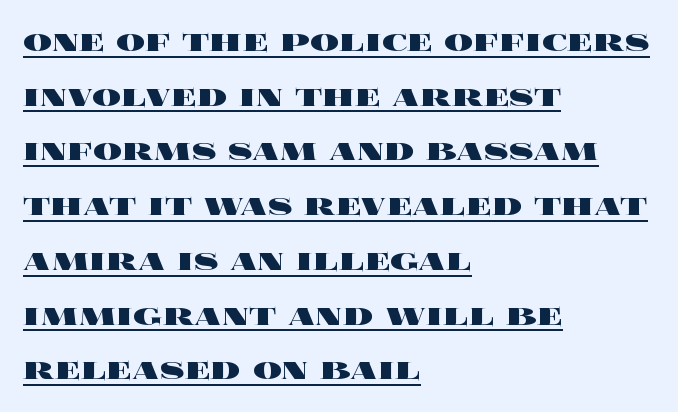
{"italic": "no", "bold": "yes", "weight": "heavy", "width": "wide", "x_height": "large", "monospaced": "no", "underline": "yes", "align": "left", "line_spacing": "normal", "line_spacing_ratio": 1.52, "letter_spacing": "normal", "letter_spacing_em": 0.0, "glyph_px": 36}
